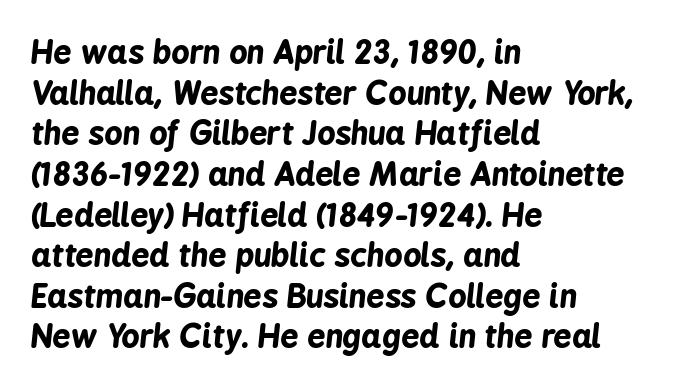
{"italic": "yes", "lean": "right", "slant_degrees": 6, "bold": "yes", "weight": "bold", "width": "condensed", "stroke_contrast": "low", "x_height": "medium", "monospaced": "no", "underline": "no", "align": "left", "line_spacing": "normal", "line_spacing_ratio": 1.27, "letter_spacing": "normal", "letter_spacing_em": 0.0, "glyph_px": 32}
